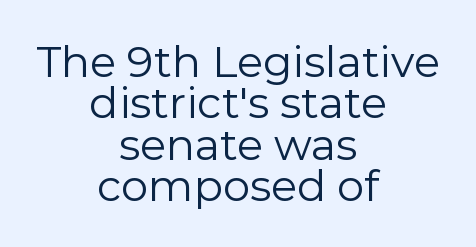
{"serif": "no", "italic": "no", "bold": "no", "weight": "regular", "width": "normal", "stroke_contrast": "low", "x_height": "medium", "monospaced": "no", "underline": "no", "align": "center", "line_spacing": "tight", "line_spacing_ratio": 0.96, "letter_spacing": "normal", "letter_spacing_em": 0.0, "glyph_px": 43}
